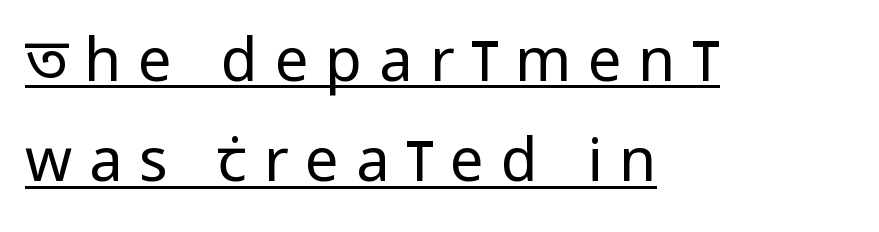
Q: Is the text bold? A: No.
Q: Is the text italic (slanted)? A: No, it is upright.
Q: Is the typeface a serif or a sans-serif typeface? A: Sans-serif.
Q: Is the text underlined? A: Yes.
Q: How is the paragraph aligned? A: Left-aligned.
Q: Is the spacing between letters normal or unusually wide? A: Unusually wide.
Q: Is the spacing between lines tight, normal or loose? A: Normal.
Q: Width (condensed, normal, or wide)? A: Condensed.
Q: Stroke contrast? A: Low.
Q: x-height? A: Large.
Q: Monospaced? A: No.
